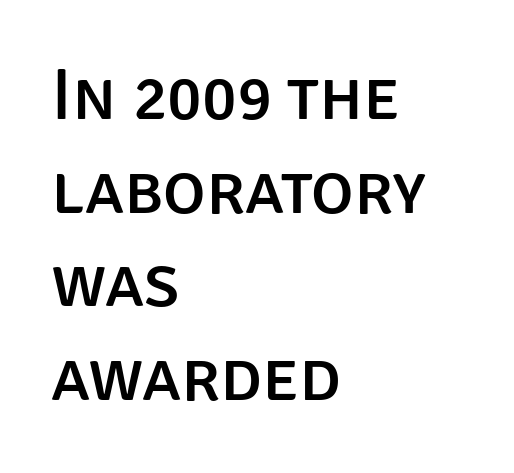
The space beneath each line is pristine and unruled. Spacing verdict: proportional, widths tailored to each character. Rows of type keep a routine distance in the vertical direction. Alignment: flush left.
